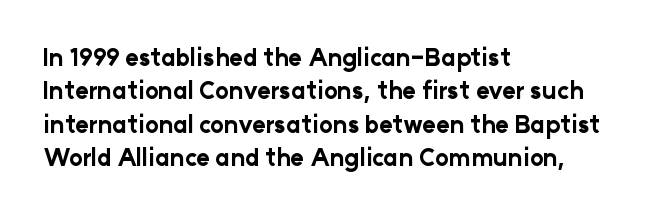
{"italic": "no", "bold": "yes", "underline": "no", "align": "left", "line_spacing": "normal", "line_spacing_ratio": 1.45, "letter_spacing": "normal", "letter_spacing_em": 0.0, "glyph_px": 23}
